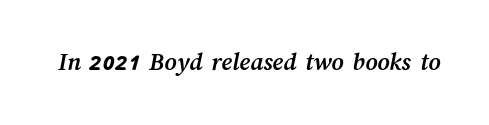
Set as a true bold cut, around the 700 mark. No word sits above an underline. Nothing unusual about the tracking: characters are spaced as the font intends.
